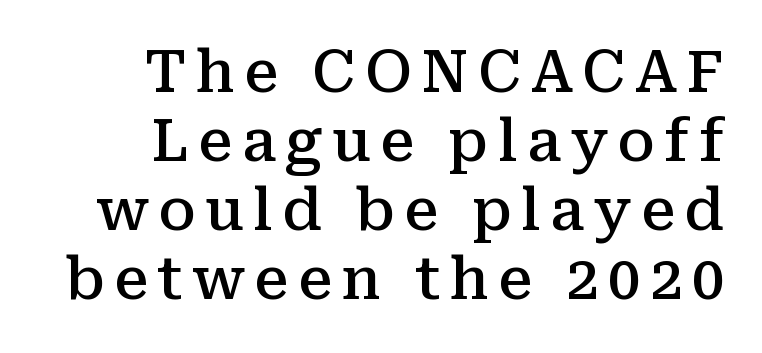
Serif or sans? Serif — the stroke terminals have little feet. The typography opts for an upright posture over an oblique one. This is moderately heavy type, rendered in semibold. Caption: multi-line text, flush right, ragged left. Descender tails drop into unmarked territory.
